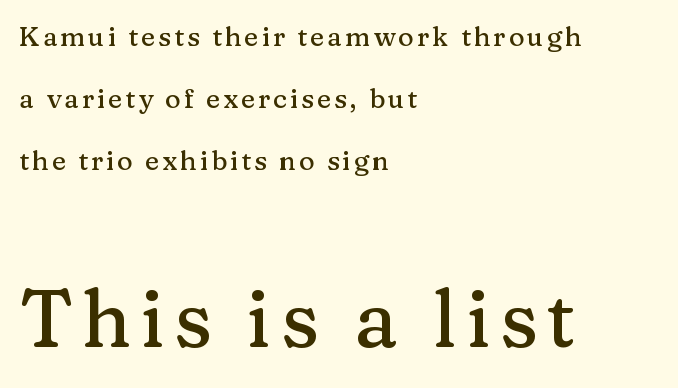
The image shows 80 px serif type, upright; set left-aligned, loose line spacing (2.29x), not underlined; the second (bottom) block is 2.96x larger; medium stroke contrast and a medium x-height.
